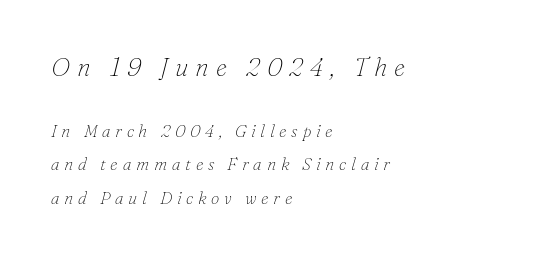
The text block is weighted toward the left margin, trailing off unevenly rightward. Letters rest on an invisible, unmarked baseline. Yep, that's italic — everything's leaning. Heaviness? Minimal to ordinary, like unemphasized prose. Leading: increased. Honestly, the letter spacing is so wide it's the main thing you notice.
